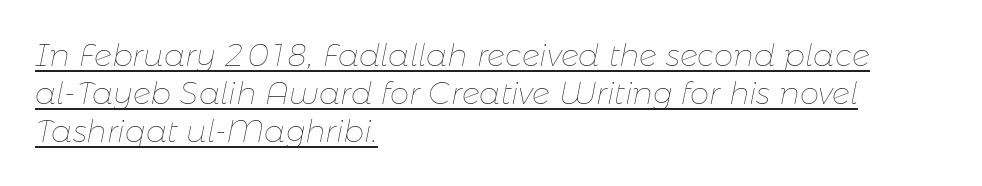
{"italic": "yes", "lean": "right", "slant_degrees": 11, "bold": "no", "weight": "thin", "width": "normal", "stroke_contrast": "low", "x_height": "medium", "monospaced": "no", "underline": "yes", "align": "left", "line_spacing_ratio": 1.23, "letter_spacing": "normal", "letter_spacing_em": 0.0, "glyph_px": 31}
